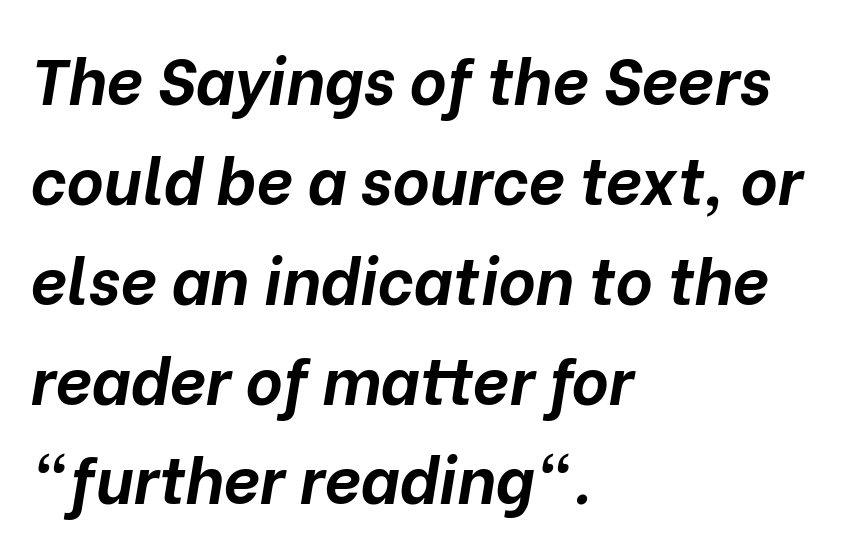
Q: Is the text bold? A: Yes.
Q: Is the text italic (slanted)? A: Yes, it leans right by about 10 degrees.
Q: Is the text underlined? A: No.
Q: How is the paragraph aligned? A: Left-aligned.
Q: Is the spacing between letters normal or unusually wide? A: Normal.
Q: Is the spacing between lines tight, normal or loose? A: Normal.
Q: Width (condensed, normal, or wide)? A: Normal.
Q: Stroke contrast? A: Low.
Q: x-height? A: Medium.
Q: Monospaced? A: No.
